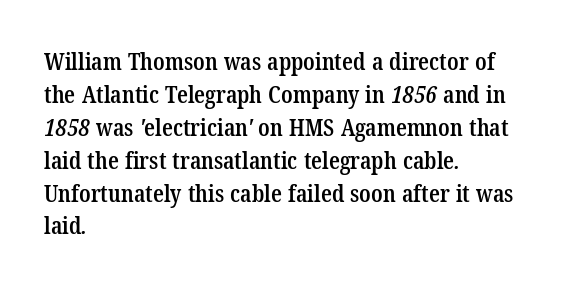
The image shows 24 px text type; set left-aligned, normal line spacing (1.37x), normal letter spacing, not underlined.
